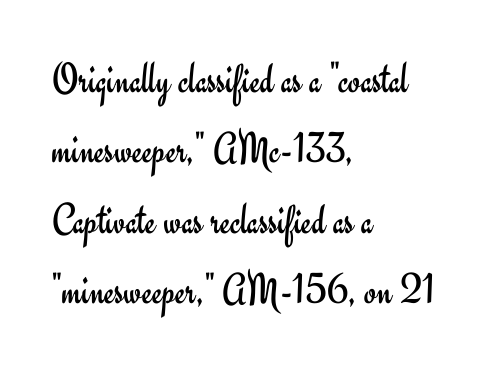
{"serif": "no", "bold": "no", "weight": "regular", "width": "normal", "stroke_contrast": "low", "x_height": "small", "monospaced": "no", "underline": "no", "align": "left", "line_spacing": "normal", "line_spacing_ratio": 1.6, "letter_spacing": "normal", "letter_spacing_em": 0.0, "glyph_px": 44}
